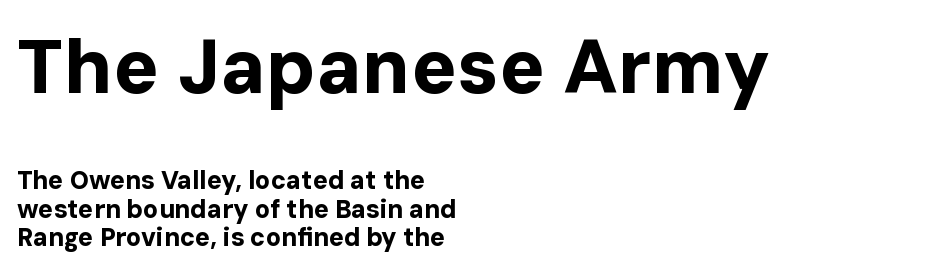
Is the block centered? No — it sits flush against the left margin. The zone under the glyphs is completely vacant. Tracking value appears to be zero — textbook default spacing. Larger block? The one above; the one below is distinctly smaller. Unlike a traditional serif, this face leaves its strokes unadorned.
